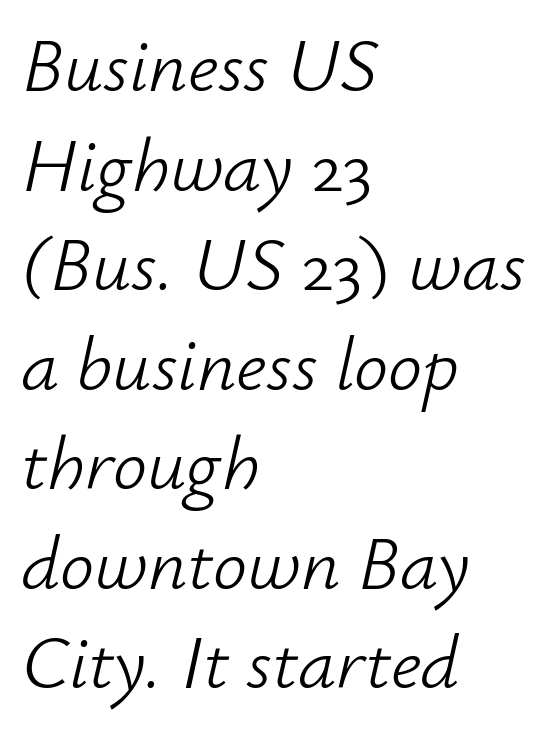
Q: Is the text bold? A: No.
Q: Is the text italic (slanted)? A: Yes, it leans right by about 12 degrees.
Q: Is the text underlined? A: No.
Q: How is the paragraph aligned? A: Left-aligned.
Q: Is the spacing between letters normal or unusually wide? A: Normal.
Q: Is the spacing between lines tight, normal or loose? A: Normal.
Q: Width (condensed, normal, or wide)? A: Normal.
Q: Stroke contrast? A: Low.
Q: x-height? A: Small.
Q: Monospaced? A: No.
